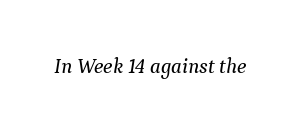
The image shows 21 px text type, italic (leaning right); set normal letter spacing, not underlined.
